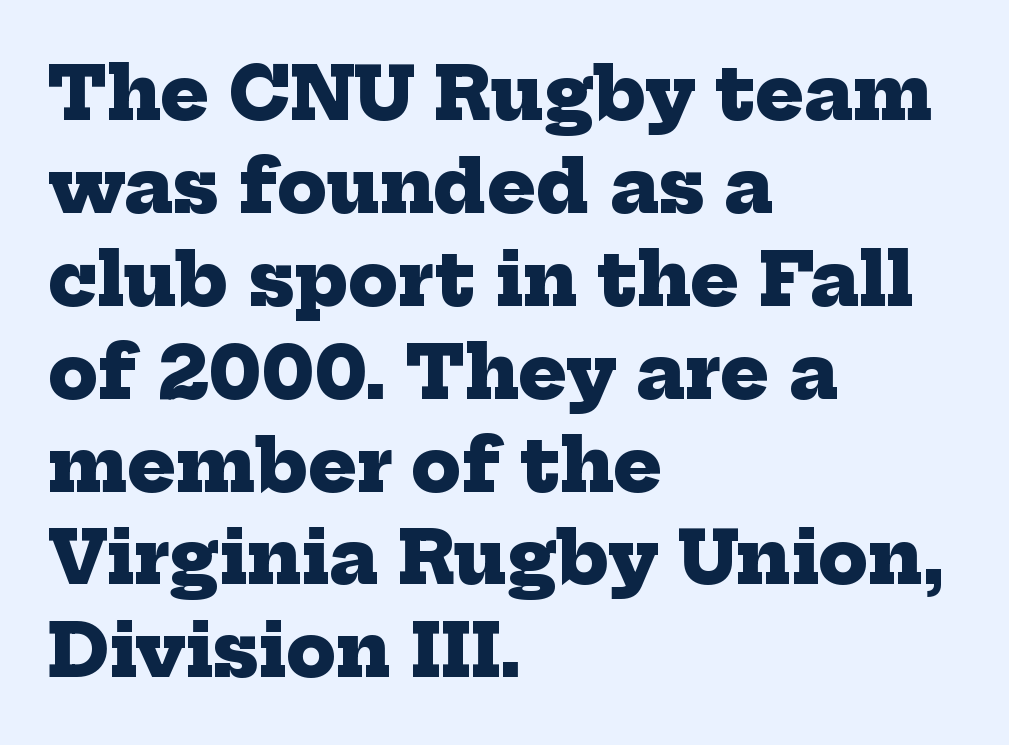
The image shows 72 px heavy serif type; set left-aligned, normal line spacing (1.29x), normal letter spacing, not underlined; low stroke contrast and a medium x-height.
